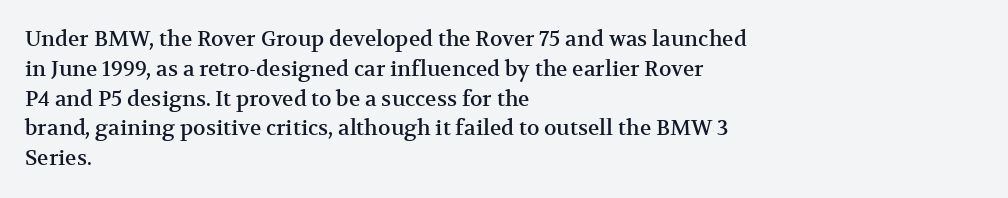
Q: Is the text italic (slanted)? A: No, it is upright.
Q: Is the text underlined? A: No.
Q: How is the paragraph aligned? A: Left-aligned.
Q: Is the spacing between letters normal or unusually wide? A: Normal.
Q: Is the spacing between lines tight, normal or loose? A: Normal.
